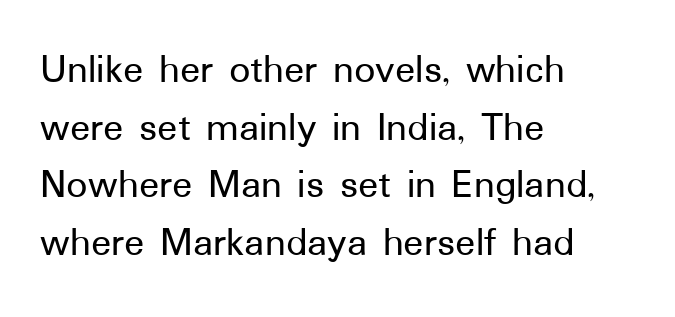
Q: Is the text italic (slanted)? A: No, it is upright.
Q: Is the typeface a serif or a sans-serif typeface? A: Sans-serif.
Q: Is the text underlined? A: No.
Q: How is the paragraph aligned? A: Left-aligned.
Q: Is the spacing between letters normal or unusually wide? A: Normal.
Q: Is the spacing between lines tight, normal or loose? A: Normal.
Q: Width (condensed, normal, or wide)? A: Normal.
Q: Stroke contrast? A: Low.
Q: x-height? A: Medium.
Q: Monospaced? A: No.
